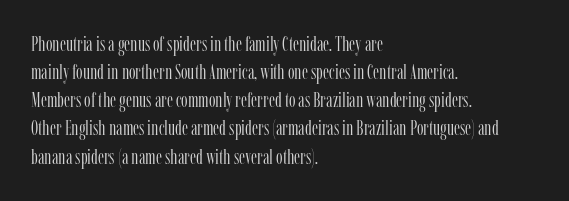
The image shows 21 px text type, upright; set left-aligned, normal line spacing (1.34x), normal letter spacing, not underlined.
